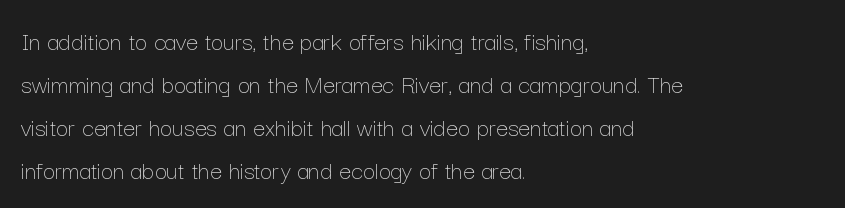
Line beginnings align vertically; line endings do not. Quick note: not italic, upright. No chunkiness to these letters — they're not bold. Default kerning and tracking; the words read as compact shapes.
